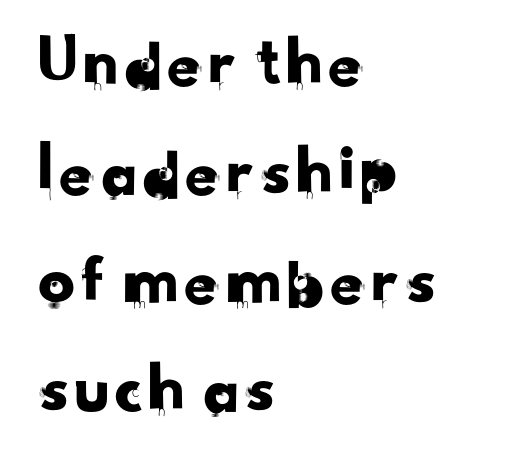
The designer went with a sans here, leaving each stem footless. Vertical spacing — default. Teacher's note: observe the even left margin — that is flush-left alignment. Words float on clear page, feet unadorned. A typesetter would call this proportional, since set widths differ per character. Short note: letters normally spaced.
